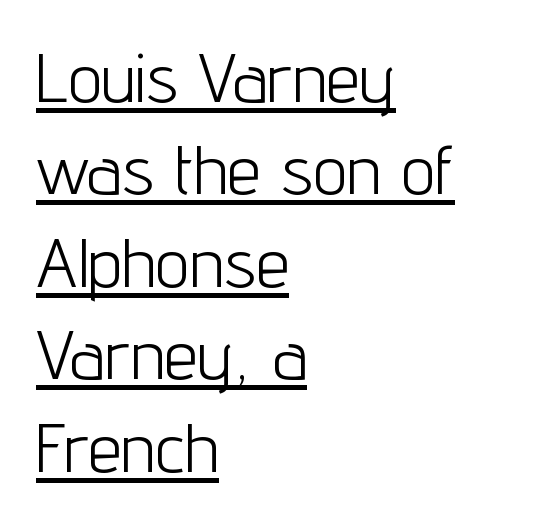
Q: Is the text bold? A: No.
Q: Is the text italic (slanted)? A: No, it is upright.
Q: Is the typeface a serif or a sans-serif typeface? A: Sans-serif.
Q: Is the text underlined? A: Yes.
Q: How is the paragraph aligned? A: Left-aligned.
Q: Is the spacing between letters normal or unusually wide? A: Normal.
Q: Is the spacing between lines tight, normal or loose? A: Normal.
Q: Width (condensed, normal, or wide)? A: Condensed.
Q: Stroke contrast? A: Low.
Q: x-height? A: Medium.
Q: Monospaced? A: No.
